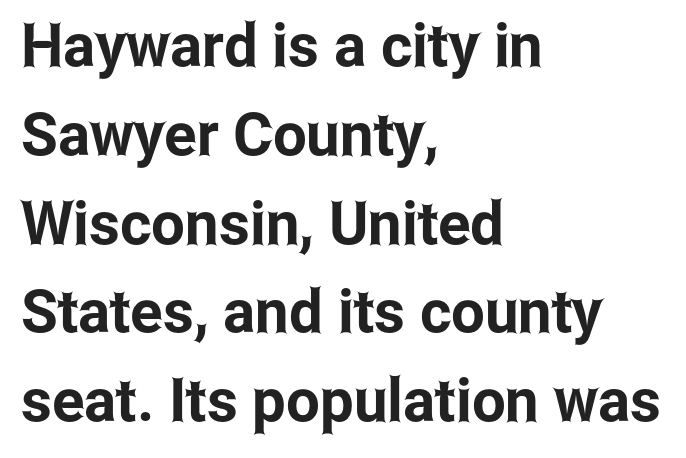
Q: Is the text italic (slanted)? A: No, it is upright.
Q: Is the typeface a serif or a sans-serif typeface? A: Sans-serif.
Q: Is the text underlined? A: No.
Q: How is the paragraph aligned? A: Left-aligned.
Q: Is the spacing between letters normal or unusually wide? A: Normal.
Q: Is the spacing between lines tight, normal or loose? A: Normal.
Q: Width (condensed, normal, or wide)? A: Condensed.
Q: Stroke contrast? A: Low.
Q: x-height? A: Medium.
Q: Monospaced? A: No.
